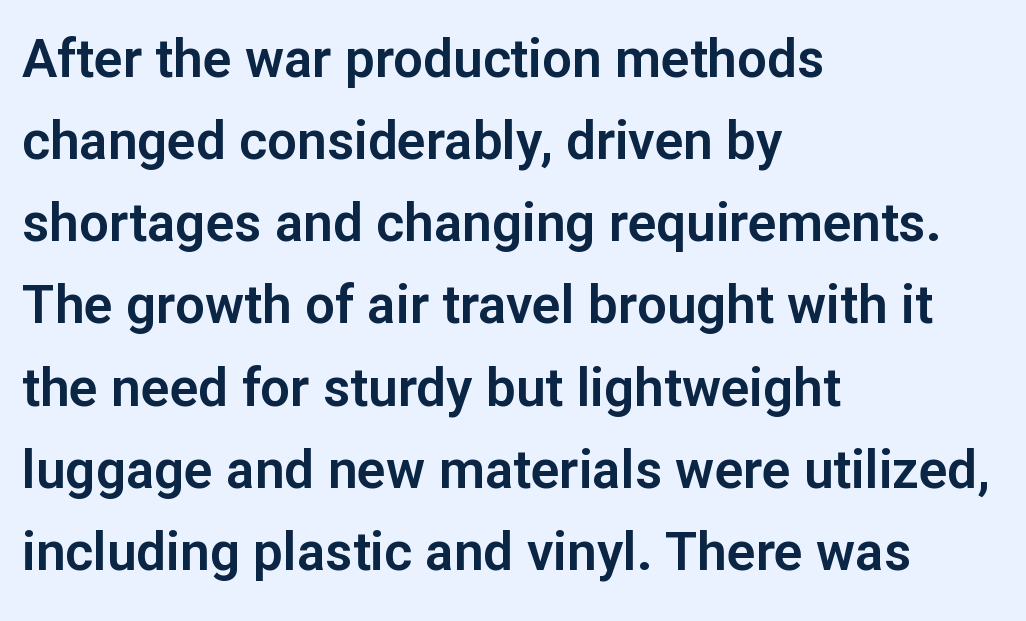
The image shows 53 px sans-serif type, upright; set left-aligned, normal line spacing (1.55x), normal letter spacing, not underlined; low stroke contrast and a medium x-height.
